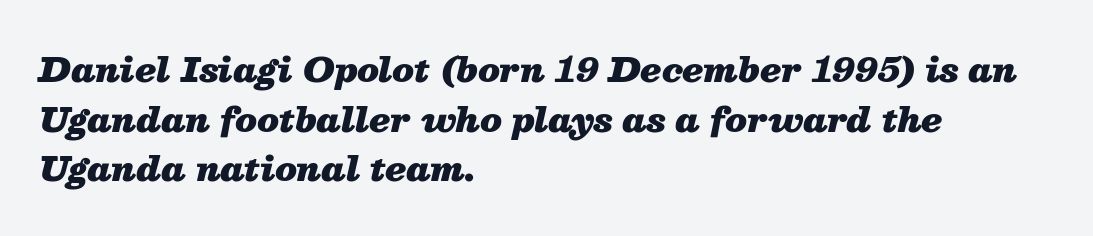
In terms of posture, this sample is oblique. A student would call this left alignment; a typographer would say flush left, rag right. The rendering uses natural spacing where letterforms have individual widths. Inter-character spacing is left at the font's built-in metrics. Does the weight exceed regular? Yes, all the way to bold. Check under the words: just untouched page.
